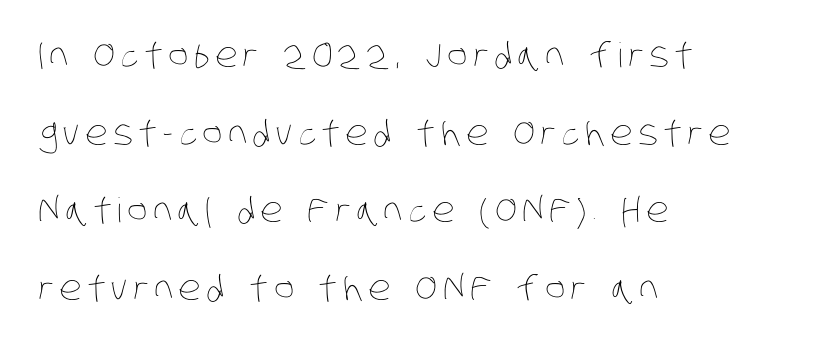
Q: Is the text bold? A: No.
Q: Is the text underlined? A: No.
Q: How is the paragraph aligned? A: Left-aligned.
Q: Is the spacing between lines tight, normal or loose? A: Loose.
Q: Width (condensed, normal, or wide)? A: Condensed.
Q: Stroke contrast? A: Low.
Q: x-height? A: Large.
Q: Monospaced? A: No.
